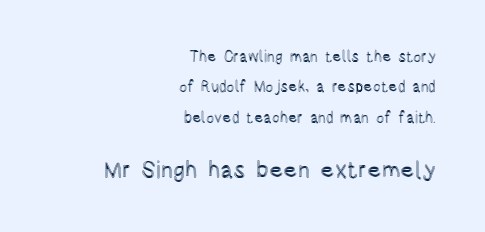
Q: Is the text italic (slanted)? A: No, it is upright.
Q: Is the text underlined? A: No.
Q: How is the paragraph aligned? A: Right-aligned.
Q: Is the spacing between letters normal or unusually wide? A: Normal.
Q: Is the spacing between lines tight, normal or loose? A: Loose.
Q: Which block of text is set in a larger size, the first (top) or the second (bottom)? A: The second (bottom) one.
